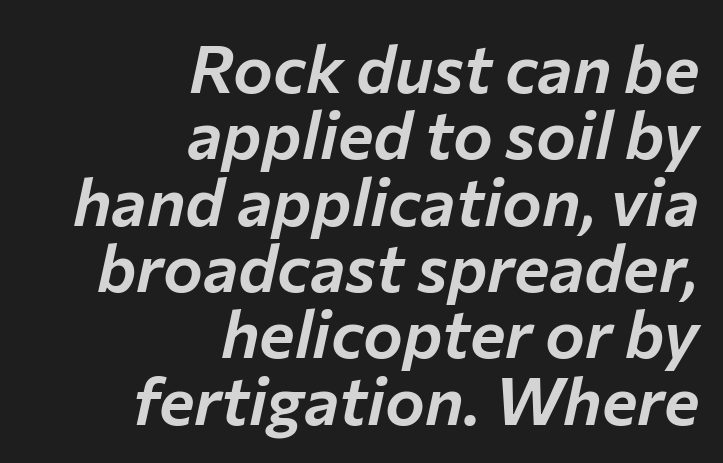
{"italic": "yes", "lean": "right", "slant_degrees": 12, "width": "normal", "stroke_contrast": "low", "x_height": "medium", "monospaced": "no", "underline": "no", "align": "right", "line_spacing": "tight", "line_spacing_ratio": 0.99, "letter_spacing": "normal", "letter_spacing_em": 0.0, "glyph_px": 67}
